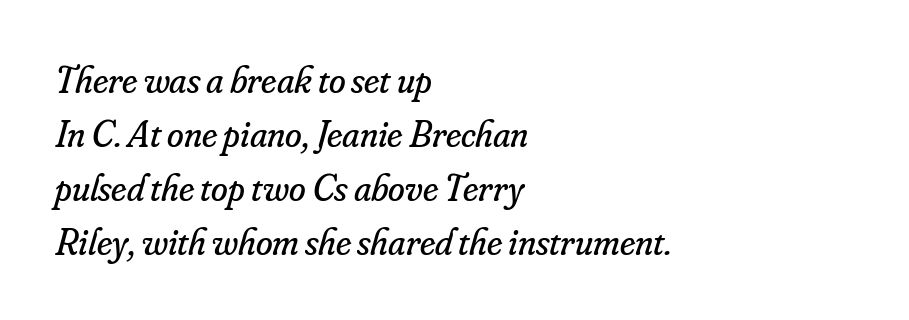
{"serif": "yes", "italic": "yes", "lean": "right", "slant_degrees": 16, "bold": "no", "weight": "regular", "width": "normal", "stroke_contrast": "low", "x_height": "small", "monospaced": "no", "underline": "no", "align": "left", "line_spacing": "normal", "line_spacing_ratio": 1.42, "letter_spacing": "normal", "letter_spacing_em": 0.0, "glyph_px": 38}
